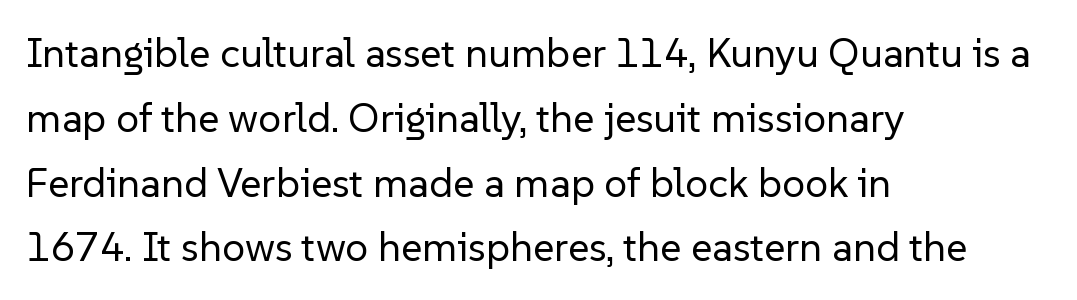
The image shows 41 px regular-weight sans-serif type, upright; set left-aligned, normal line spacing (1.58x), normal letter spacing, not underlined; low stroke contrast and a medium x-height.
